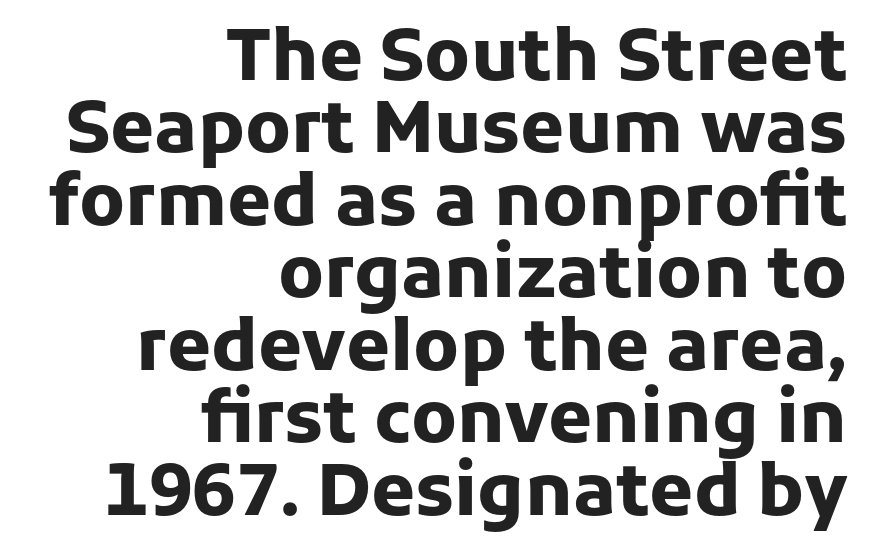
All the whitespace from short lines collects on the left. The face used here is a sans, in the tradition of grotesques and geometrics. The line texture is even and compact thanks to regular tracking. This block would grow much taller if given ordinary leading; it's compressed now. This rendering features lettering with no underline.
